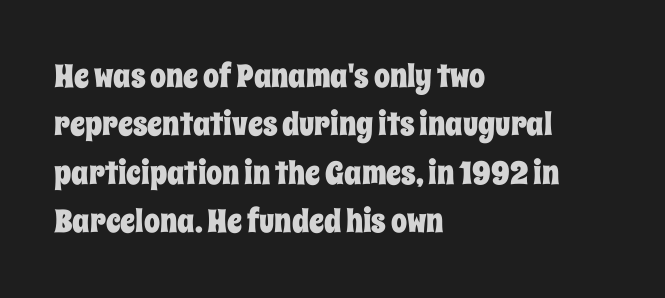
Q: Is the text italic (slanted)? A: No, it is upright.
Q: Is the text underlined? A: No.
Q: How is the paragraph aligned? A: Left-aligned.
Q: Is the spacing between letters normal or unusually wide? A: Normal.
Q: Is the spacing between lines tight, normal or loose? A: Normal.
Q: Width (condensed, normal, or wide)? A: Condensed.
Q: Stroke contrast? A: Low.
Q: x-height? A: Large.
Q: Monospaced? A: No.
